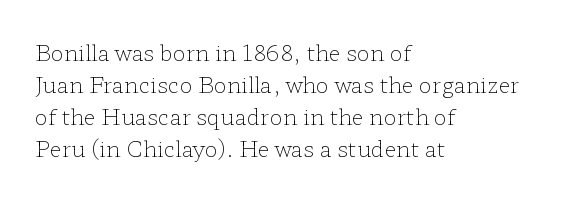
Q: Is the text bold? A: No.
Q: Is the text italic (slanted)? A: No, it is upright.
Q: Is the text underlined? A: No.
Q: How is the paragraph aligned? A: Left-aligned.
Q: Is the spacing between letters normal or unusually wide? A: Normal.
Q: Is the spacing between lines tight, normal or loose? A: Normal.
